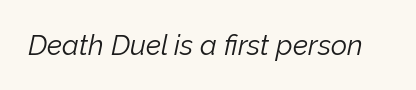
Q: Is the text bold? A: No.
Q: Is the text italic (slanted)? A: Yes, it leans right by about 12 degrees.
Q: Is the text underlined? A: No.
Q: Is the spacing between letters normal or unusually wide? A: Normal.
Q: Width (condensed, normal, or wide)? A: Normal.
Q: Stroke contrast? A: Low.
Q: x-height? A: Medium.
Q: Monospaced? A: No.
